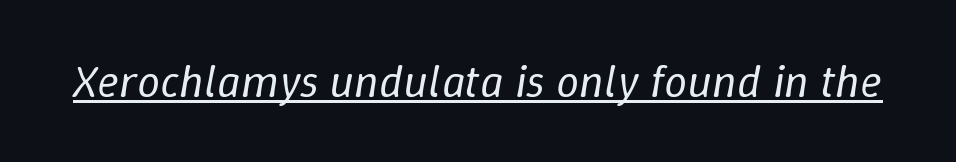
The image shows 46 px regular-weight type, italic (leaning right); set normal letter spacing, underlined; low stroke contrast and a medium x-height.
